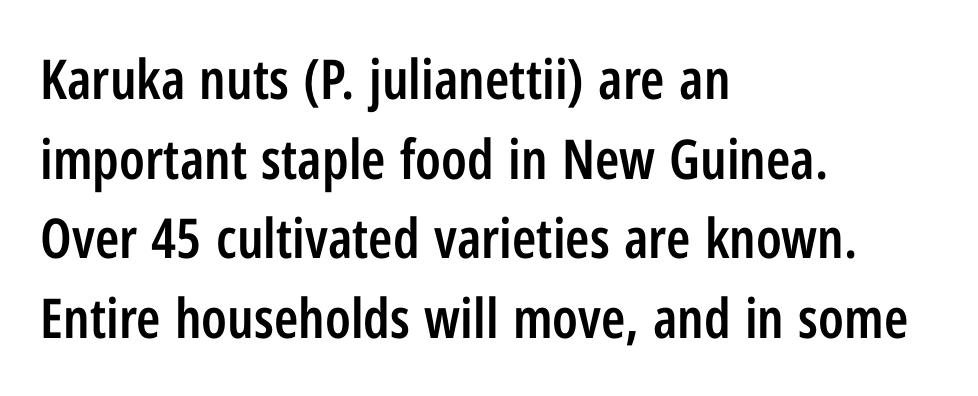
Q: Is the text bold? A: Semi-bold.
Q: Is the text italic (slanted)? A: No, it is upright.
Q: Is the typeface a serif or a sans-serif typeface? A: Sans-serif.
Q: Is the text underlined? A: No.
Q: How is the paragraph aligned? A: Left-aligned.
Q: Is the spacing between letters normal or unusually wide? A: Normal.
Q: Is the spacing between lines tight, normal or loose? A: Normal.
Q: Width (condensed, normal, or wide)? A: Condensed.
Q: Stroke contrast? A: Low.
Q: x-height? A: Medium.
Q: Monospaced? A: No.
